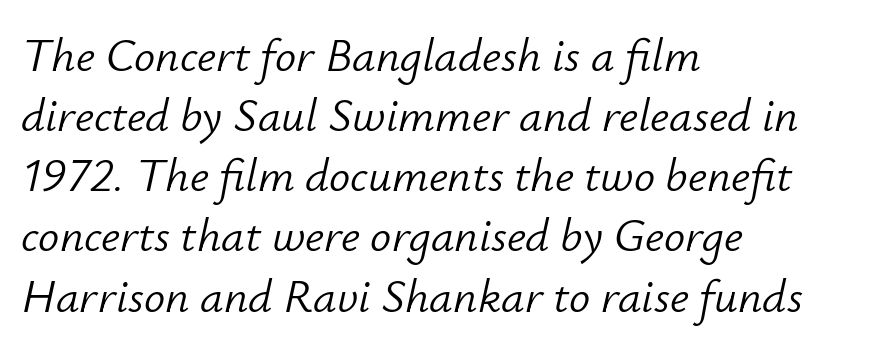
Q: Is the text bold? A: No.
Q: Is the text italic (slanted)? A: Yes, it leans right by about 12 degrees.
Q: Is the text underlined? A: No.
Q: How is the paragraph aligned? A: Left-aligned.
Q: Is the spacing between letters normal or unusually wide? A: Normal.
Q: Is the spacing between lines tight, normal or loose? A: Normal.
Q: Width (condensed, normal, or wide)? A: Normal.
Q: Stroke contrast? A: Low.
Q: x-height? A: Small.
Q: Monospaced? A: No.
